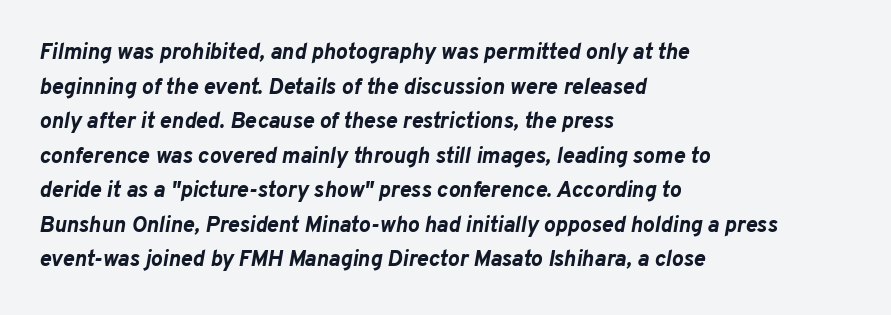
Q: Is the text bold? A: Yes.
Q: Is the text italic (slanted)? A: Yes, it leans right by about 10 degrees.
Q: Is the text underlined? A: No.
Q: How is the paragraph aligned? A: Left-aligned.
Q: Is the spacing between letters normal or unusually wide? A: Normal.
Q: Is the spacing between lines tight, normal or loose? A: Normal.
